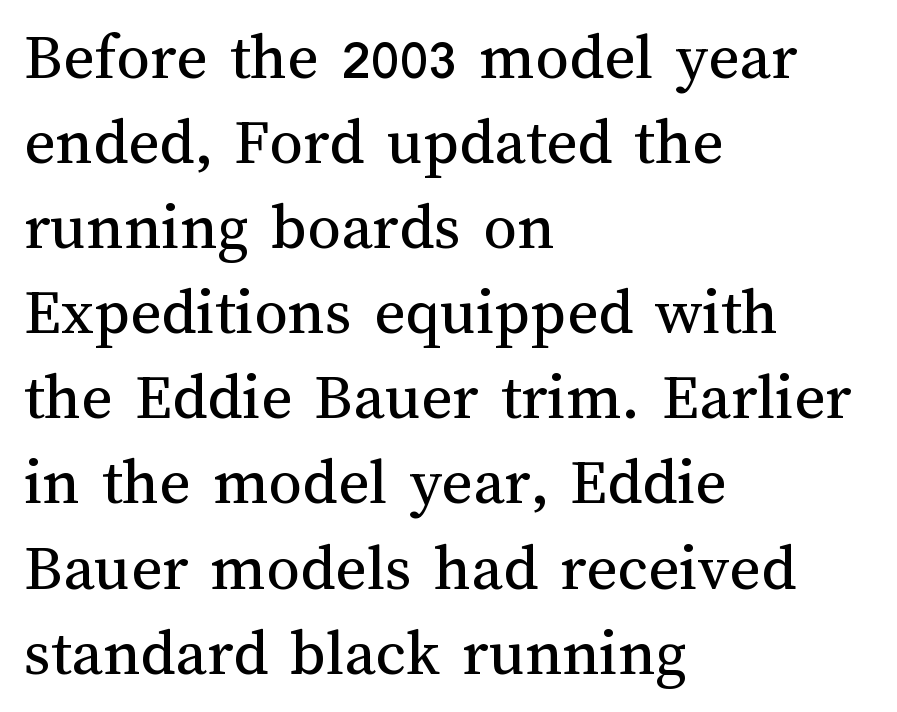
The image shows 67 px regular-weight type, upright; set left-aligned, normal line spacing (1.27x), normal letter spacing, not underlined; medium stroke contrast and a medium x-height.
